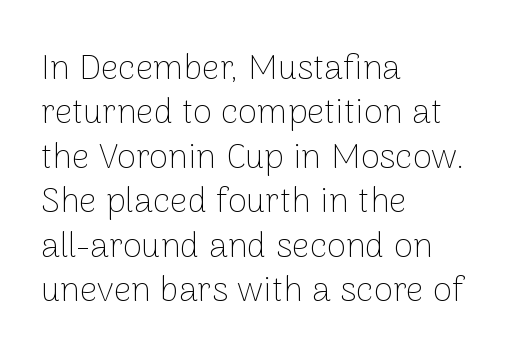
The lettering holds an erect, upright posture throughout. Horizontal bands of white between lines are of average thickness. The paragraph has a hard left edge and a soft right edge. Examine the stroke ends and you'll find no serifs. Counters stay open thanks to moderate or lighter strokes.
